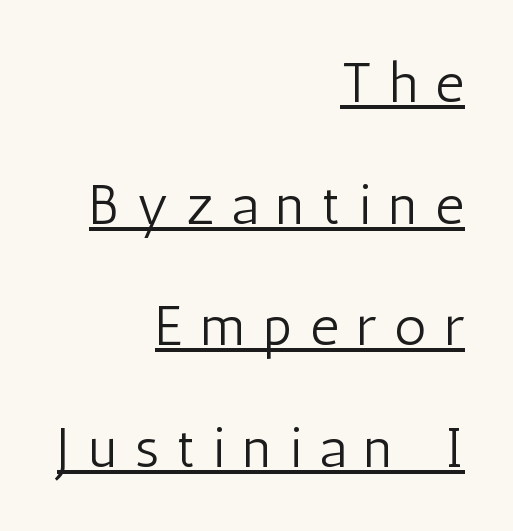
The image shows 56 px light, condensed sans-serif type, upright; set right-aligned, loose line spacing (2.17x), unusually wide letter spacing (+0.32 em), underlined; low stroke contrast and a medium x-height.
